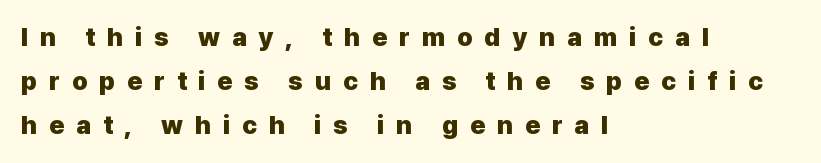
{"italic": "no", "bold": "yes", "underline": "no", "align": "left", "line_spacing": "normal", "line_spacing_ratio": 1.7, "letter_spacing": "wide", "letter_spacing_em": 0.45, "glyph_px": 26}
